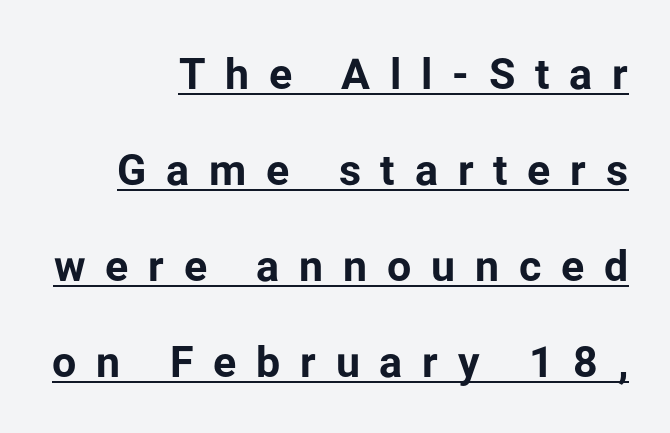
{"serif": "no", "italic": "no", "bold": "yes", "weight": "bold", "width": "normal", "stroke_contrast": "low", "x_height": "medium", "monospaced": "no", "underline": "yes", "align": "right", "line_spacing": "loose", "line_spacing_ratio": 2.23, "letter_spacing": "wide", "letter_spacing_em": 0.46, "glyph_px": 43}
